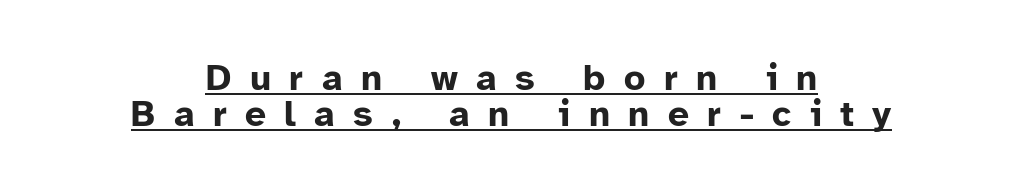
Q: Is the text bold? A: Yes.
Q: Is the text italic (slanted)? A: No, it is upright.
Q: Is the typeface a serif or a sans-serif typeface? A: Sans-serif.
Q: Is the text underlined? A: Yes.
Q: How is the paragraph aligned? A: Centered.
Q: Is the spacing between letters normal or unusually wide? A: Unusually wide.
Q: Is the spacing between lines tight, normal or loose? A: Tight.
Q: Width (condensed, normal, or wide)? A: Normal.
Q: Stroke contrast? A: Low.
Q: x-height? A: Medium.
Q: Monospaced? A: No.
